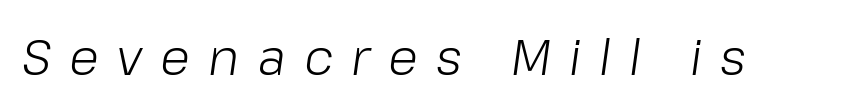
Q: Is the text bold? A: No.
Q: Is the text italic (slanted)? A: Yes, it leans right by about 8 degrees.
Q: Is the text underlined? A: No.
Q: Is the spacing between letters normal or unusually wide? A: Unusually wide.
Q: Width (condensed, normal, or wide)? A: Normal.
Q: Stroke contrast? A: Low.
Q: x-height? A: Medium.
Q: Monospaced? A: No.
